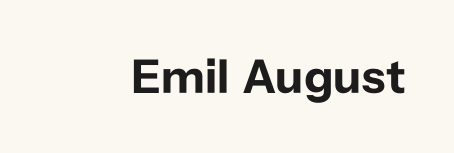
{"serif": "no", "italic": "no", "bold": "yes", "weight": "bold", "width": "normal", "stroke_contrast": "low", "x_height": "medium", "monospaced": "no", "underline": "no", "letter_spacing": "normal", "letter_spacing_em": 0.0, "glyph_px": 48}
